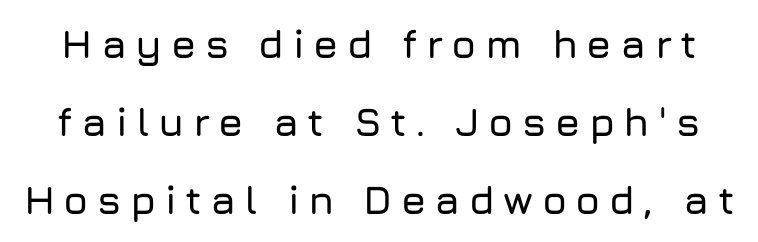
Q: Is the text italic (slanted)? A: No, it is upright.
Q: Is the typeface a serif or a sans-serif typeface? A: Sans-serif.
Q: Is the text underlined? A: No.
Q: Is the spacing between letters normal or unusually wide? A: Unusually wide.
Q: Is the spacing between lines tight, normal or loose? A: Loose.
Q: Width (condensed, normal, or wide)? A: Normal.
Q: Stroke contrast? A: Low.
Q: x-height? A: Medium.
Q: Monospaced? A: No.
